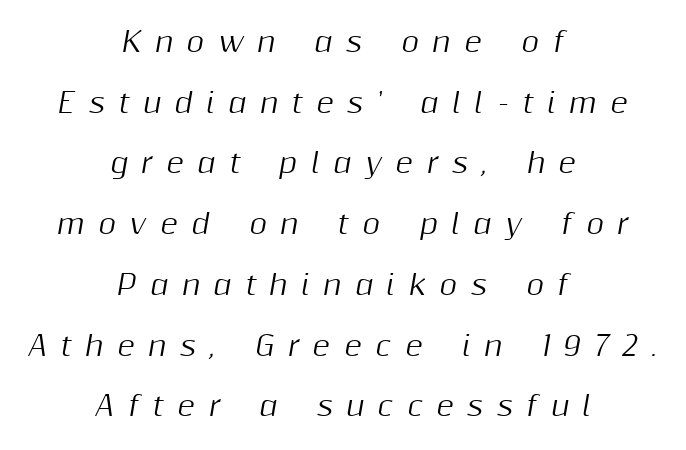
Q: Is the text italic (slanted)? A: Yes, it leans right by about 10 degrees.
Q: Is the text underlined? A: No.
Q: How is the paragraph aligned? A: Centered.
Q: Is the spacing between letters normal or unusually wide? A: Unusually wide.
Q: Is the spacing between lines tight, normal or loose? A: Loose.
